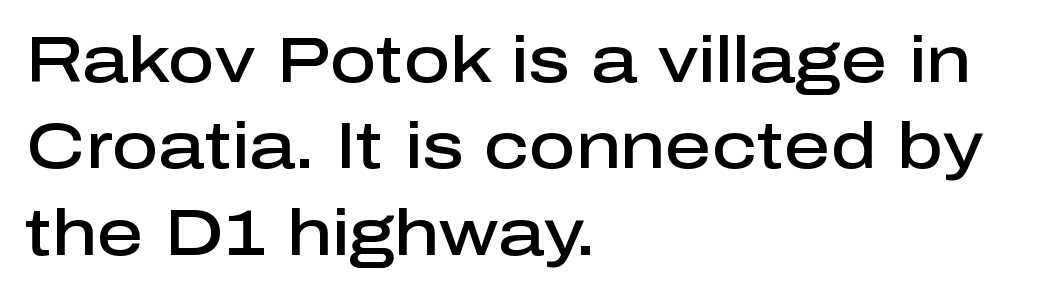
Q: Is the text bold? A: Semi-bold.
Q: Is the text italic (slanted)? A: No, it is upright.
Q: Is the typeface a serif or a sans-serif typeface? A: Sans-serif.
Q: Is the text underlined? A: No.
Q: How is the paragraph aligned? A: Left-aligned.
Q: Is the spacing between letters normal or unusually wide? A: Normal.
Q: Is the spacing between lines tight, normal or loose? A: Normal.
Q: Width (condensed, normal, or wide)? A: Normal.
Q: Stroke contrast? A: Low.
Q: x-height? A: Medium.
Q: Monospaced? A: No.
